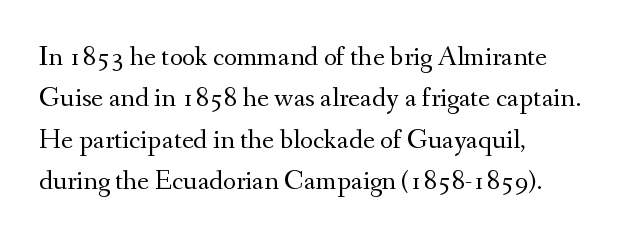
Caption: standard tracking, unaltered. You can tell from the footed stems that serif type was used. The cut favours lightness, reaching ordinary text weight at its darkest. The strip under each line holds only bare page. A typesetter would mark this as roman, not italic. The leading is moderate, giving the passage an even texture.
